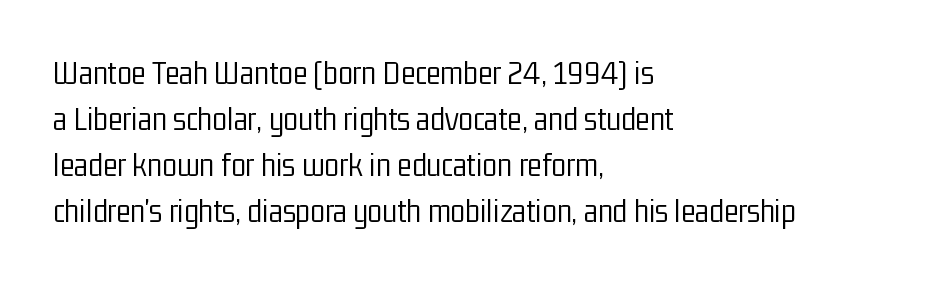
Q: Is the text bold? A: No.
Q: Is the text italic (slanted)? A: No, it is upright.
Q: Is the typeface a serif or a sans-serif typeface? A: Sans-serif.
Q: Is the text underlined? A: No.
Q: How is the paragraph aligned? A: Left-aligned.
Q: Is the spacing between letters normal or unusually wide? A: Normal.
Q: Is the spacing between lines tight, normal or loose? A: Normal.
Q: Width (condensed, normal, or wide)? A: Condensed.
Q: Stroke contrast? A: Low.
Q: x-height? A: Medium.
Q: Monospaced? A: No.
